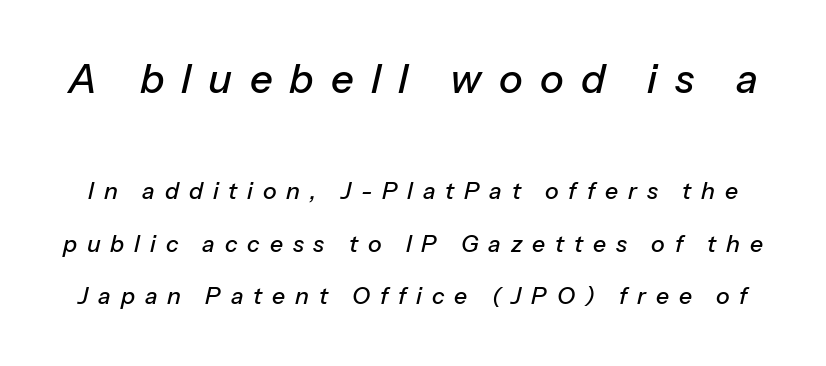
Q: Is the text italic (slanted)? A: Yes, it leans right by about 13 degrees.
Q: Is the text underlined? A: No.
Q: Is the spacing between letters normal or unusually wide? A: Unusually wide.
Q: Is the spacing between lines tight, normal or loose? A: Loose.
Q: Which block of text is set in a larger size, the first (top) or the second (bottom)? A: The first (top) one.
Q: Width (condensed, normal, or wide)? A: Normal.
Q: Stroke contrast? A: Low.
Q: x-height? A: Medium.
Q: Monospaced? A: No.
